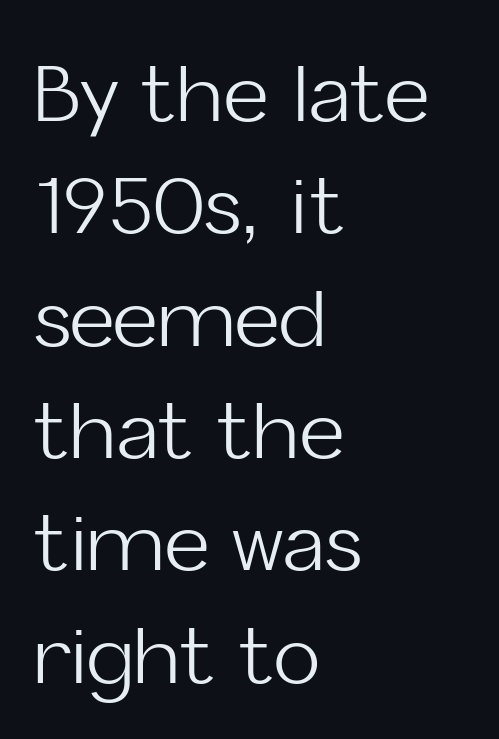
Q: Is the text bold? A: No.
Q: Is the text italic (slanted)? A: No, it is upright.
Q: Is the typeface a serif or a sans-serif typeface? A: Sans-serif.
Q: Is the text underlined? A: No.
Q: How is the paragraph aligned? A: Left-aligned.
Q: Is the spacing between letters normal or unusually wide? A: Normal.
Q: Is the spacing between lines tight, normal or loose? A: Normal.
Q: Width (condensed, normal, or wide)? A: Normal.
Q: Stroke contrast? A: Low.
Q: x-height? A: Medium.
Q: Monospaced? A: No.
